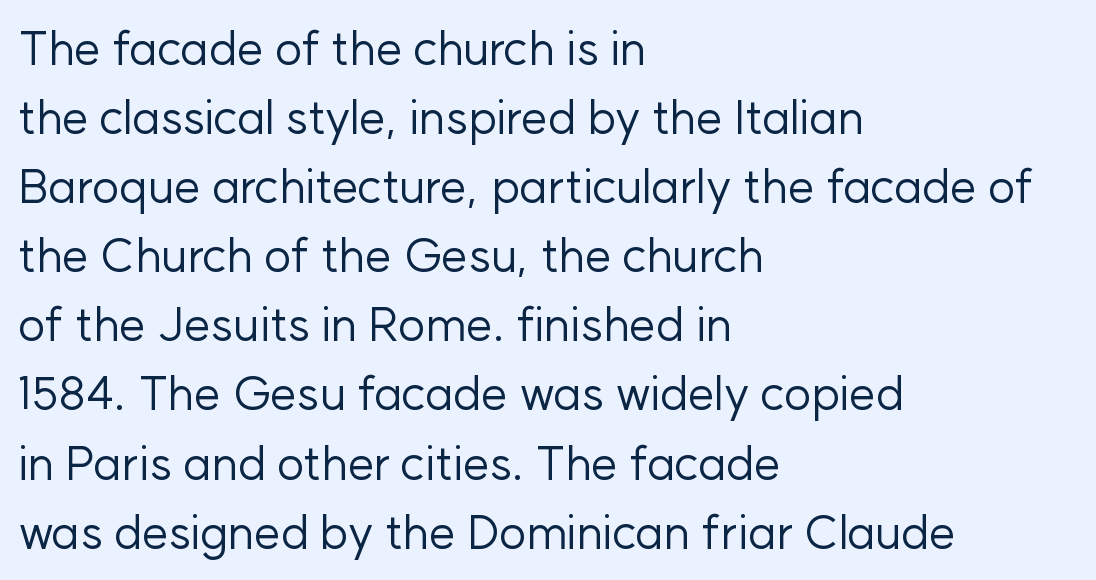
{"serif": "no", "italic": "no", "bold": "no", "weight": "regular", "width": "normal", "stroke_contrast": "low", "x_height": "medium", "monospaced": "no", "underline": "no", "align": "left", "line_spacing": "normal", "line_spacing_ratio": 1.47, "letter_spacing": "normal", "letter_spacing_em": 0.0, "glyph_px": 47}
